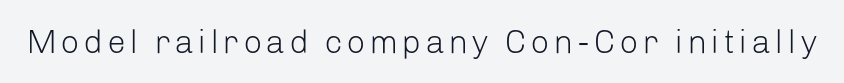
Spacing verdict: proportional, widths tailored to each character. I'd call this a sans setting — the letters go barefoot. Nope, not italic — everything's standing straight. The words here are not underlined. Stems and bowls with no extra thickness — not bold.
